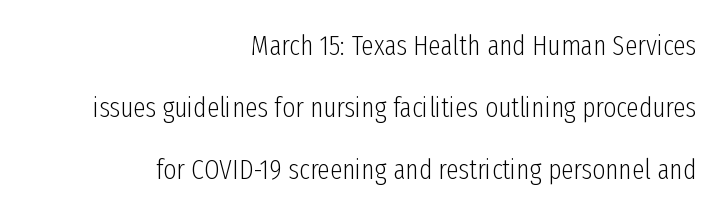
Bold? No — there's no thickening of the strokes. Font category for this specimen: sans-serif. The passage is arranged like a letterhead date or caption credit — flush right. Words appear dense and cohesive because spacing is normal.
